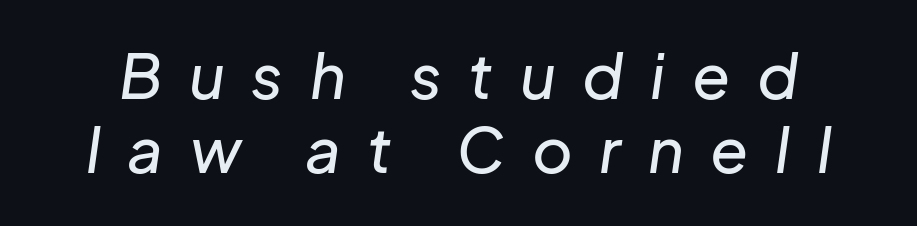
Q: Is the text italic (slanted)? A: Yes, it leans right by about 8 degrees.
Q: Is the text underlined? A: No.
Q: Is the spacing between letters normal or unusually wide? A: Unusually wide.
Q: Width (condensed, normal, or wide)? A: Normal.
Q: Stroke contrast? A: Low.
Q: x-height? A: Medium.
Q: Monospaced? A: No.
